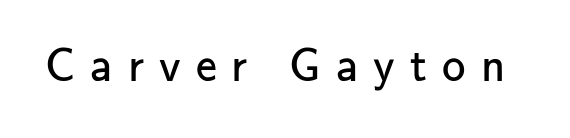
A typesetter would call this heavily tracked-out type. This rendering employs a face without finishing strokes, i.e., a sans-serif. The letters stand upright; this is a roman face. Note the varied advance widths — an 'i' is clearly narrower than an 'm'. Lines of text with bare space underneath.
